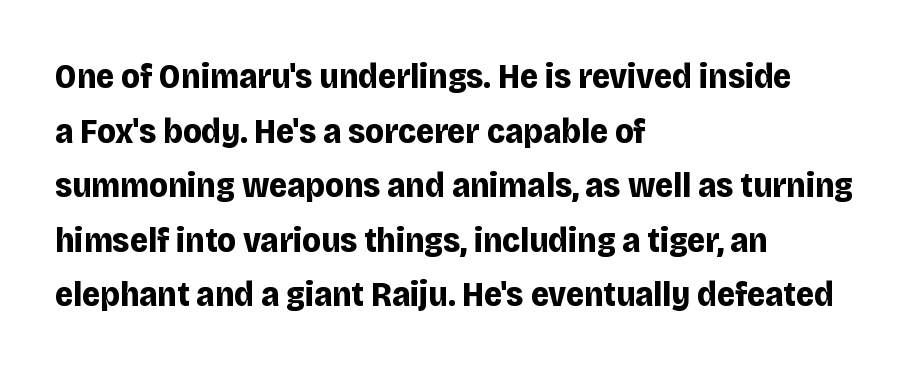
{"serif": "no", "italic": "no", "bold": "yes", "weight": "bold", "width": "normal", "stroke_contrast": "low", "x_height": "large", "monospaced": "no", "underline": "no", "align": "left", "line_spacing": "normal", "line_spacing_ratio": 1.56, "letter_spacing": "normal", "letter_spacing_em": 0.0, "glyph_px": 35}
